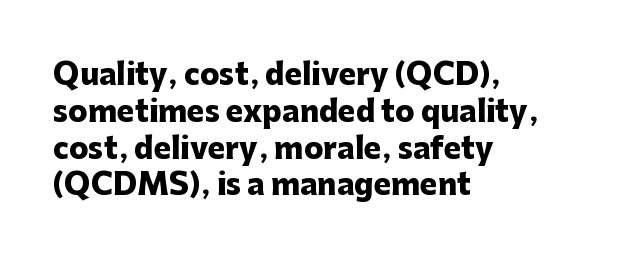
{"serif": "no", "italic": "no", "bold": "yes", "weight": "heavy", "width": "normal", "stroke_contrast": "low", "x_height": "medium", "monospaced": "no", "underline": "no", "align": "left", "line_spacing": "normal", "line_spacing_ratio": 1.27, "letter_spacing": "normal", "letter_spacing_em": 0.0, "glyph_px": 29}
